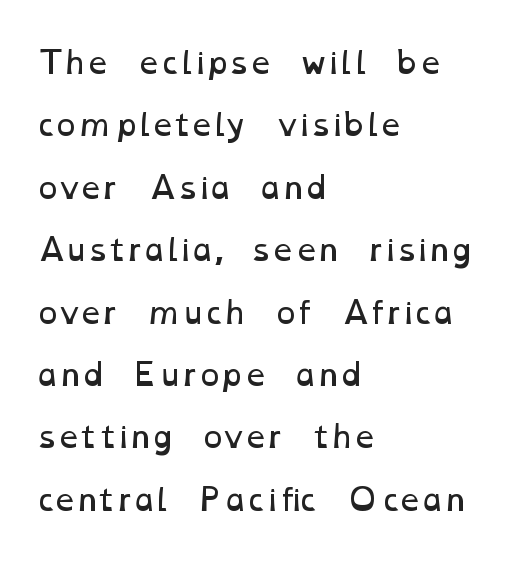
The image shows 30 px regular-weight, wide type; set left-aligned, loose line spacing (2.08x), normal letter spacing, not underlined; low stroke contrast and a medium x-height.
